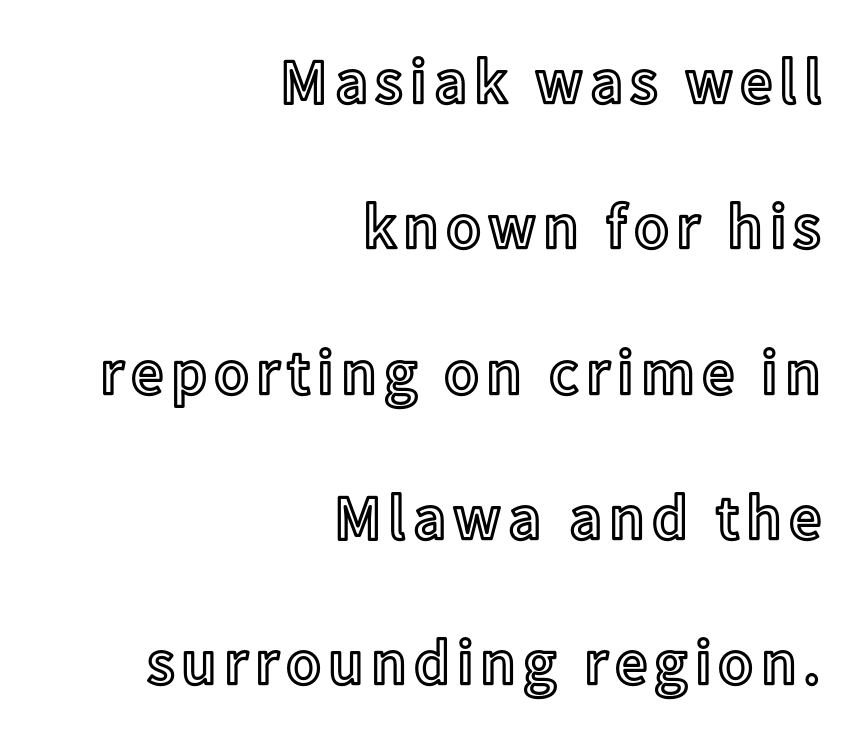
{"italic": "no", "width": "normal", "x_height": "medium", "monospaced": "no", "underline": "no", "align": "right", "line_spacing": "loose", "line_spacing_ratio": 2.27, "glyph_px": 64}
